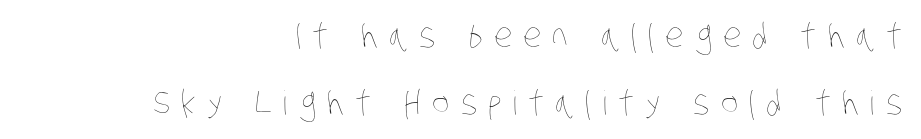
Caption: face not bold, strokes unweighted. Underlining? Definitely not there. Glyph-to-glyph distance is far greater than everyday printed text. The letters advance in unequal steps, a hallmark of proportional type. Right-aligned paragraph, ragged on the left.
